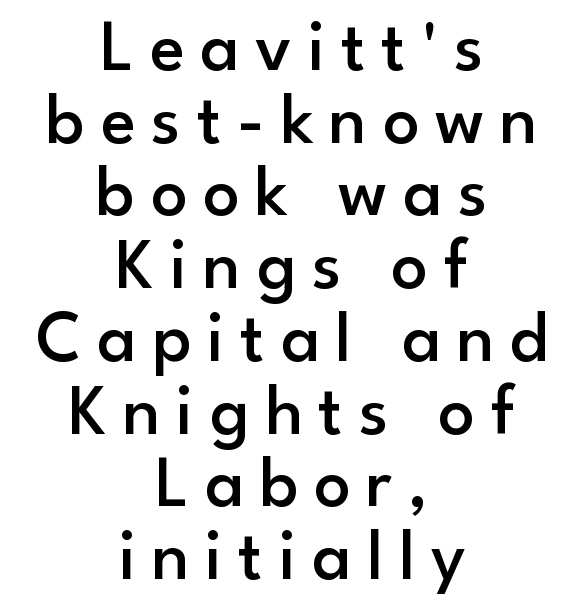
Here the designer chose a conventional face with non-uniform glyph widths. The letters stand upright; this is a roman face. The font family rendered here belongs to the sans-serif group. Does the copy run flush right? No — it is centered line by line. Look at the tracking — it's clearly loosened, letters drifting apart.
